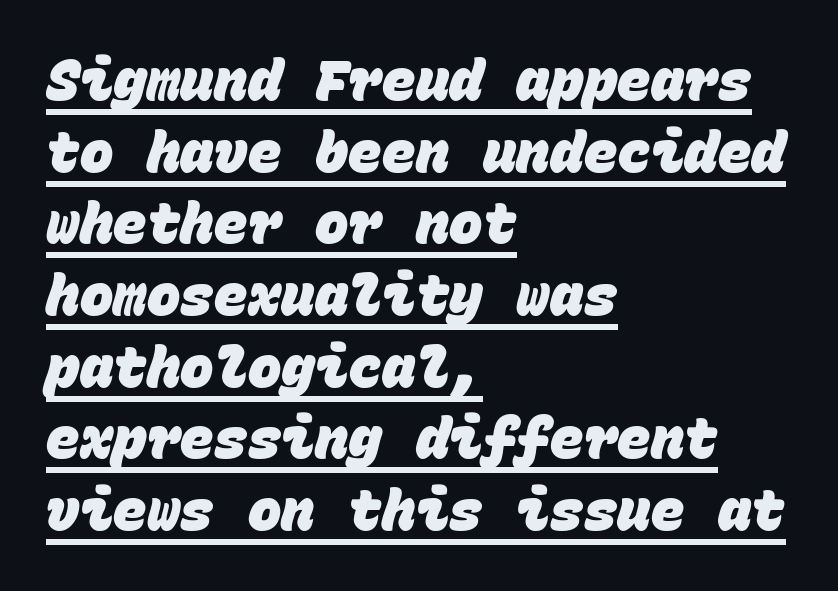
The image shows 56 px heavy sans-serif type, monospaced; set left-aligned, normal line spacing (1.28x), normal letter spacing, underlined; low stroke contrast and a large x-height.
